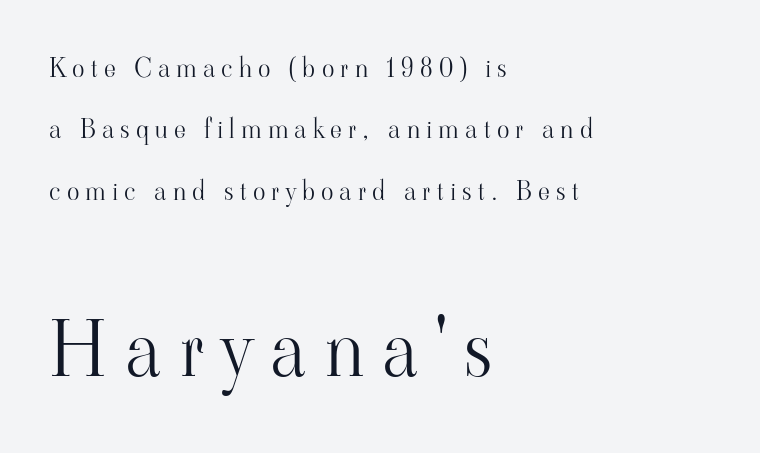
Check under the words: just untouched page. This is roman type, the default non-slanted kind. You could not count columns in this text — the font is proportionally spaced. Unlike a clean sans, this face finishes its strokes with serifs. This sample is left-justified, so line endings fall wherever the words run out.
